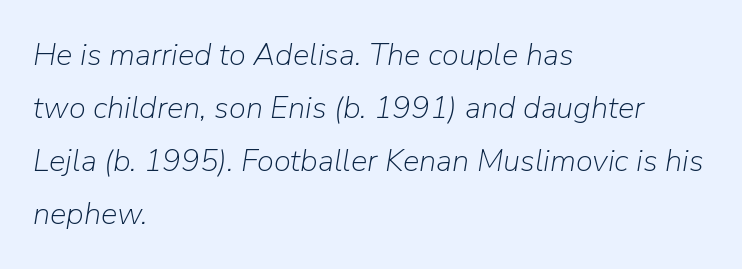
Q: Is the text bold? A: No.
Q: Is the text italic (slanted)? A: Yes, it leans right by about 9 degrees.
Q: Is the text underlined? A: No.
Q: How is the paragraph aligned? A: Left-aligned.
Q: Is the spacing between letters normal or unusually wide? A: Normal.
Q: Width (condensed, normal, or wide)? A: Normal.
Q: Stroke contrast? A: Low.
Q: x-height? A: Medium.
Q: Monospaced? A: No.
